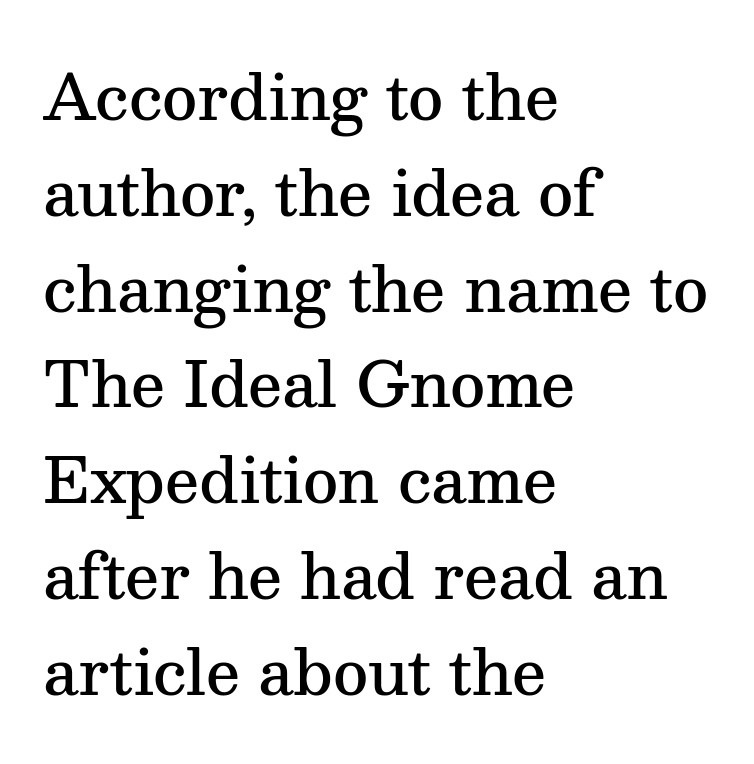
{"serif": "yes", "italic": "no", "bold": "semi", "weight": "semibold", "width": "normal", "stroke_contrast": "medium", "x_height": "medium", "monospaced": "no", "underline": "no", "align": "left", "line_spacing": "normal", "line_spacing_ratio": 1.57, "letter_spacing": "normal", "letter_spacing_em": 0.0, "glyph_px": 61}
